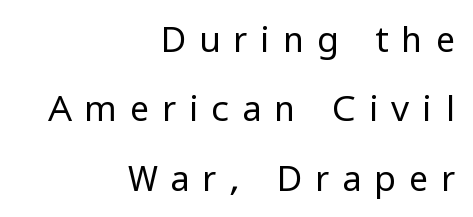
The image shows 35 px regular-weight sans-serif type, upright; set right-aligned, loose line spacing (1.98x), unusually wide letter spacing (+0.36 em), not underlined; low stroke contrast and a medium x-height.
